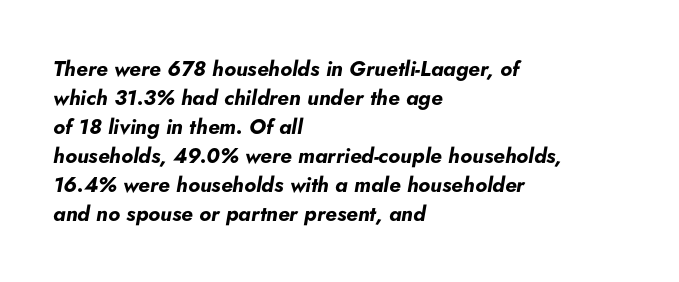
Q: Is the text bold? A: Yes.
Q: Is the text italic (slanted)? A: Yes, it leans right by about 5 degrees.
Q: Is the text underlined? A: No.
Q: How is the paragraph aligned? A: Left-aligned.
Q: Is the spacing between letters normal or unusually wide? A: Normal.
Q: Is the spacing between lines tight, normal or loose? A: Normal.
